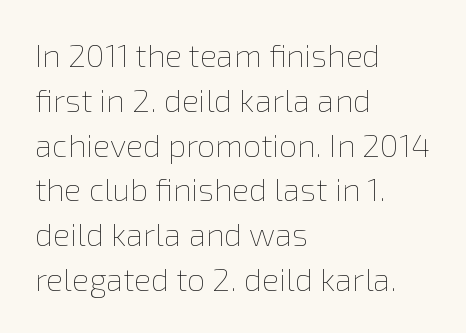
The image shows 32 px thin type, upright; set left-aligned, normal line spacing (1.4x), normal letter spacing, not underlined; low stroke contrast and a medium x-height.
